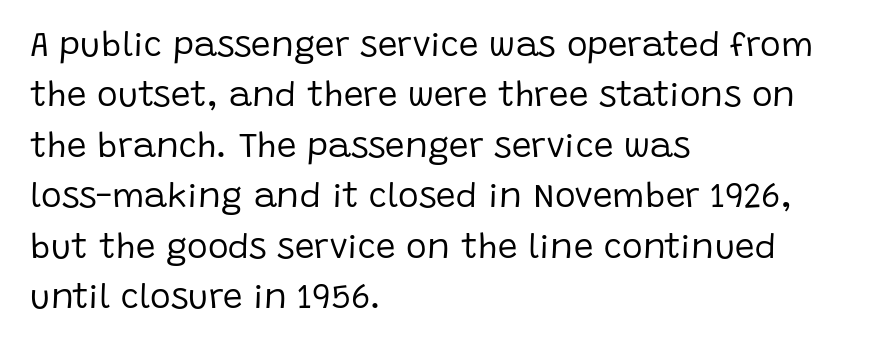
Default kerning and tracking; the words read as compact shapes. A typesetter would label this face a sans. The weight would be labelled regular, book, light, or lighter still. The gap between lines stays unmarked. Visually the block forms a straight wall on the left and a jagged coastline on the right.
